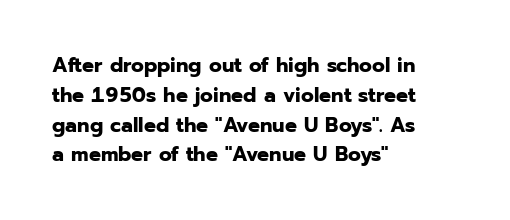
Q: Is the text bold? A: Yes.
Q: Is the text italic (slanted)? A: No, it is upright.
Q: Is the text underlined? A: No.
Q: How is the paragraph aligned? A: Left-aligned.
Q: Is the spacing between letters normal or unusually wide? A: Normal.
Q: Is the spacing between lines tight, normal or loose? A: Normal.
